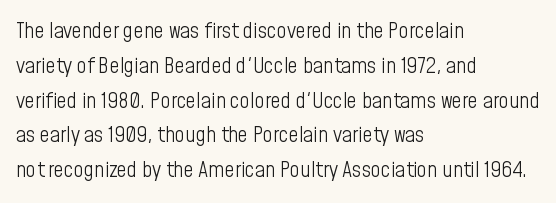
{"italic": "no", "bold": "no", "underline": "no", "align": "left", "line_spacing": "normal", "line_spacing_ratio": 1.58, "letter_spacing": "normal", "letter_spacing_em": 0.0, "glyph_px": 22}
